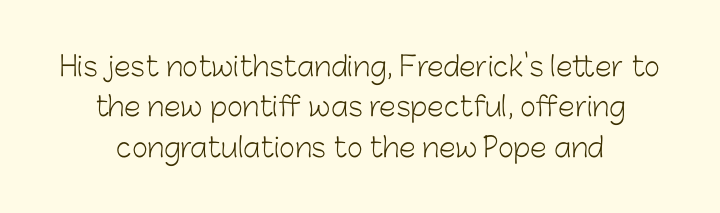
The image shows 27 px text type, upright; set normal line spacing (1.5x), normal letter spacing, not underlined.
